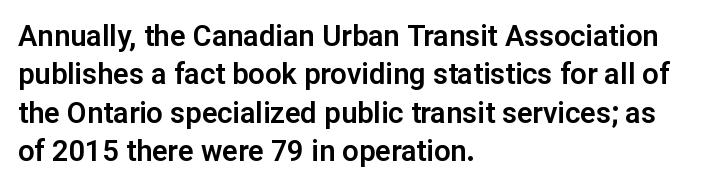
The image shows 29 px sans-serif type, upright; set left-aligned, normal line spacing (1.32x), normal letter spacing, not underlined; low stroke contrast and a medium x-height.
